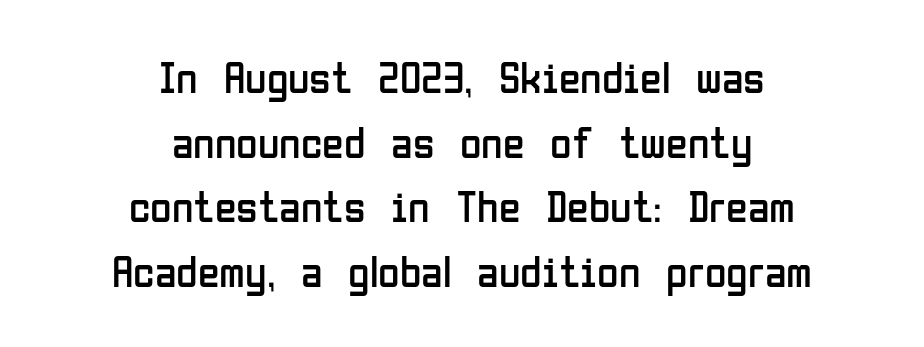
The image shows 44 px regular-weight, condensed sans-serif type, upright; set centered, normal line spacing (1.47x), normal letter spacing, not underlined; low stroke contrast and a medium x-height.
